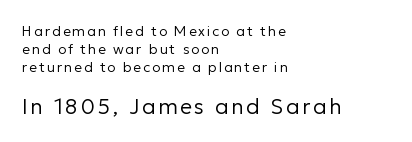
The glyphs are unaccompanied by any horizontal stroke below them. The designer left line spacing at the default. The weight would be labelled regular, book, light, or lighter still. Vertical strokes here are truly vertical.
